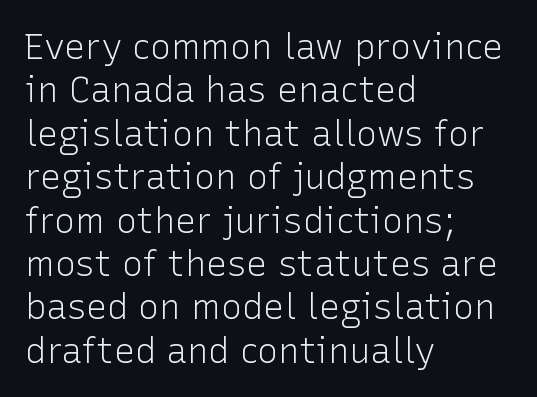
Does the lettering tilt? It doesn't — this is upright. The ragged edge is on the right, which tells us the setting is flush left. The typeface has the unassuming heft of standard copy or less. The words here are not underlined.
